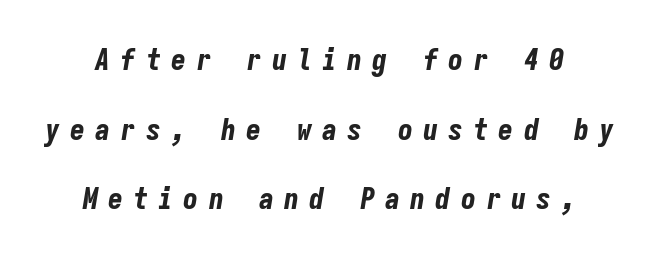
{"italic": "yes", "lean": "right", "slant_degrees": 9, "bold": "yes", "weight": "bold", "width": "condensed", "stroke_contrast": "low", "x_height": "medium", "monospaced": "yes", "underline": "no", "line_spacing": "loose", "line_spacing_ratio": 2.32, "letter_spacing": "wide", "letter_spacing_em": 0.34, "glyph_px": 30}
